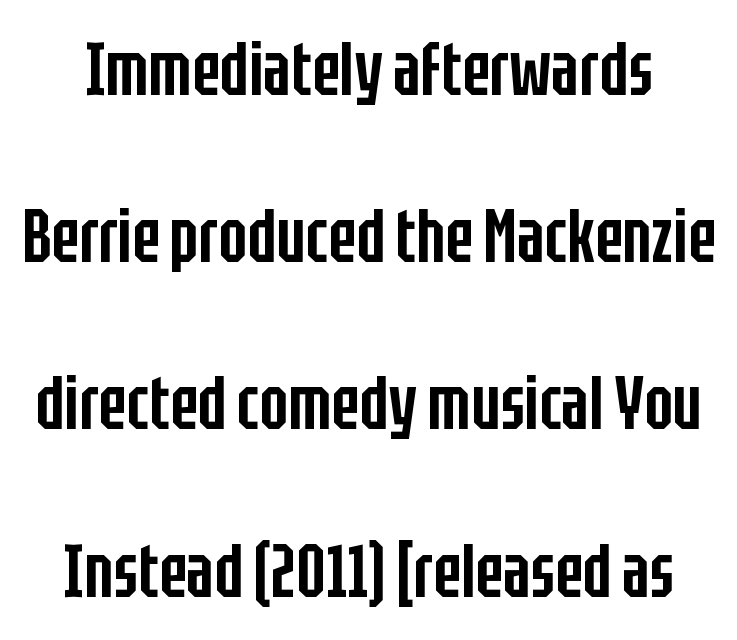
Stroke thickness is moderately raised; the sample reads as semibold. The designer dialed line spacing up above the default. Proportional: the letters do not fall into vertical columns. This rendering leaves character spacing at its baseline value. Beneath every word, the page is bare. The typeface chosen for these lines omits serifs.
